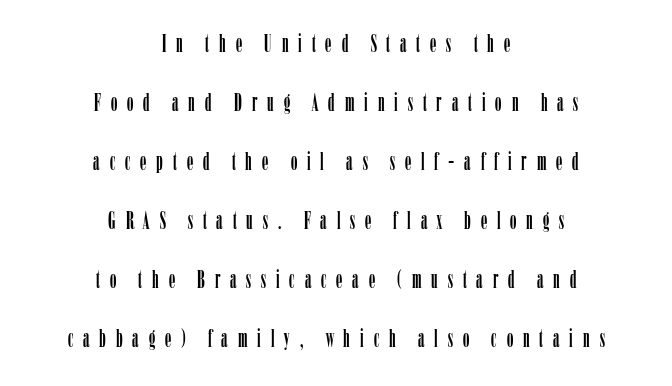
{"italic": "no", "underline": "no", "align": "center", "line_spacing": "loose", "line_spacing_ratio": 2.36, "letter_spacing": "wide", "letter_spacing_em": 0.4, "glyph_px": 25}
